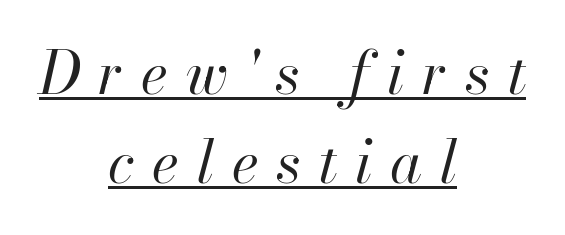
These lines have a slow, spaced-out rhythm from letter to letter. The font's italic variant was chosen for this text. Reading down the block, each line starts at a different indent, mirrored at its end. Varying glyph widths throughout — classic text-font behaviour. Regular leading.
